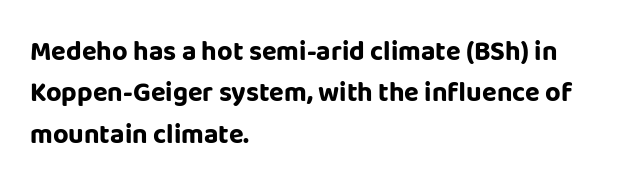
The image shows 27 px bold type, upright; set left-aligned, normal line spacing (1.53x), normal letter spacing, not underlined.
